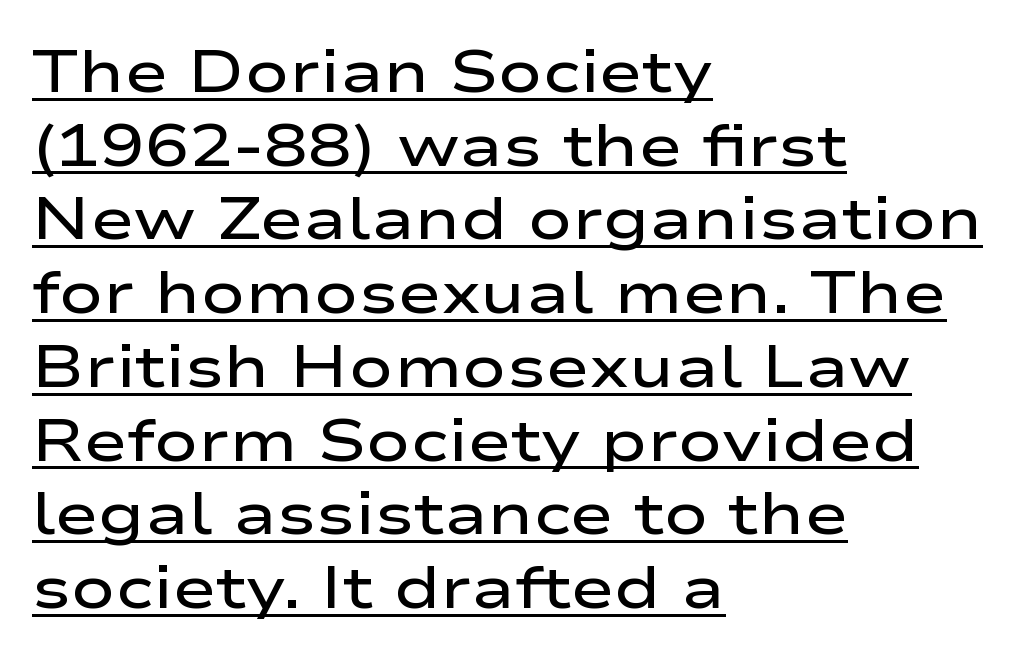
{"serif": "no", "italic": "no", "bold": "semi", "weight": "semibold", "width": "wide", "stroke_contrast": "low", "x_height": "medium", "monospaced": "no", "underline": "yes", "align": "left", "line_spacing": "normal", "line_spacing_ratio": 1.25, "letter_spacing": "normal", "letter_spacing_em": 0.0, "glyph_px": 59}
